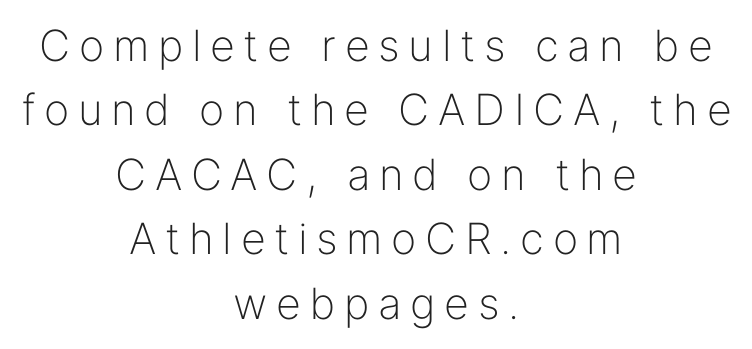
Q: Is the text bold? A: No.
Q: Is the text italic (slanted)? A: No, it is upright.
Q: Is the typeface a serif or a sans-serif typeface? A: Sans-serif.
Q: Is the text underlined? A: No.
Q: How is the paragraph aligned? A: Centered.
Q: Is the spacing between letters normal or unusually wide? A: Unusually wide.
Q: Is the spacing between lines tight, normal or loose? A: Normal.
Q: Width (condensed, normal, or wide)? A: Normal.
Q: Stroke contrast? A: Low.
Q: x-height? A: Medium.
Q: Monospaced? A: No.
